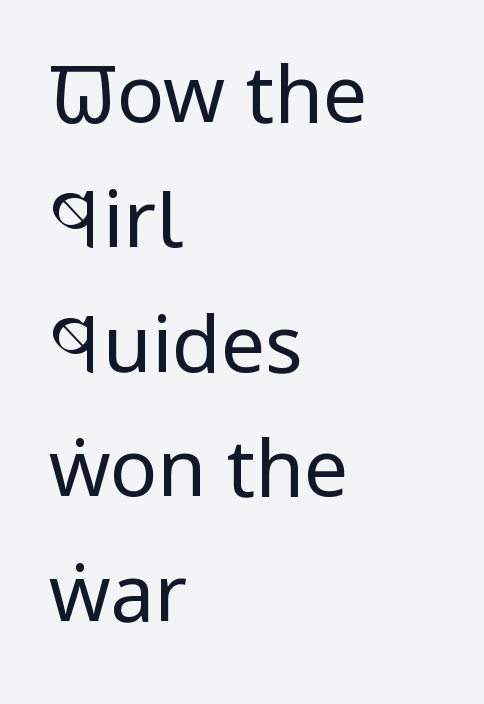
The rendering keeps characters at their native spacing. In CSS terms this would be text-align: left. Looks like regular typesetting: each glyph gets only the width it needs. The glyphs are unaccompanied by any horizontal stroke below them. You can tell from the bare stems that sans-serif type was used. Quick note: not italic, upright.
